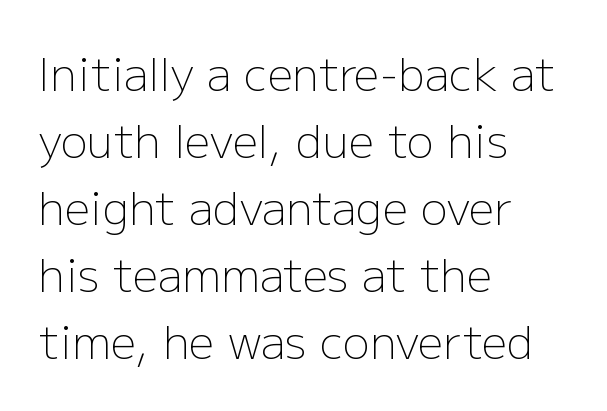
Q: Is the text bold? A: No.
Q: Is the text italic (slanted)? A: No, it is upright.
Q: Is the typeface a serif or a sans-serif typeface? A: Sans-serif.
Q: Is the text underlined? A: No.
Q: How is the paragraph aligned? A: Left-aligned.
Q: Is the spacing between letters normal or unusually wide? A: Normal.
Q: Is the spacing between lines tight, normal or loose? A: Normal.
Q: Width (condensed, normal, or wide)? A: Normal.
Q: Stroke contrast? A: Low.
Q: x-height? A: Medium.
Q: Monospaced? A: No.
